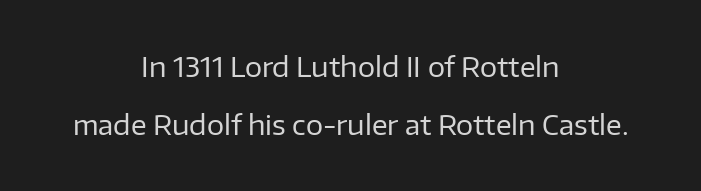
The weight tops out at a normal text grade. Glance below the letters and you will spot only blank space. The face used here is rendered with its standard letterfit. When letters stand straight like this, we call the style roman or upright.
